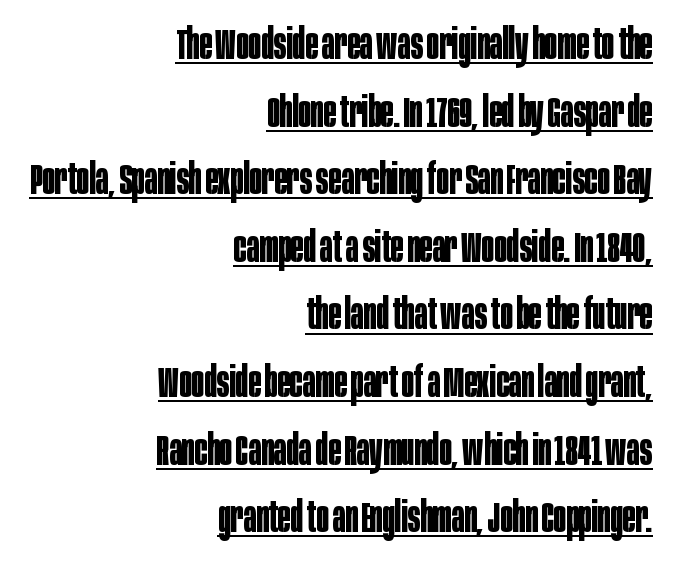
Stroke terminals: plain, sans-serif. Normally led — the rows are evenly, conventionally spaced. What decoration does the sample have? An underline. Typeset ragged left — the right edge is the straight one. The sample has been set heavy, in full bold.
